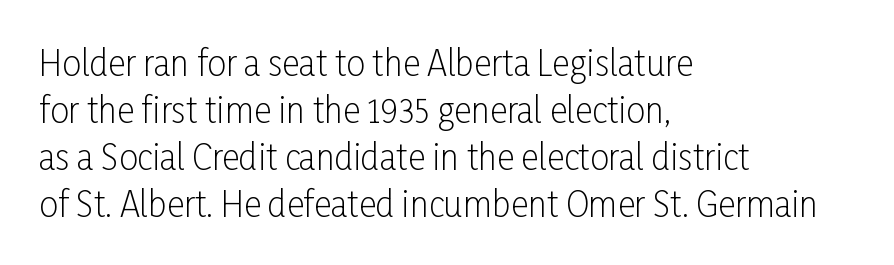
{"serif": "no", "italic": "no", "bold": "no", "weight": "light", "width": "condensed", "stroke_contrast": "low", "x_height": "medium", "monospaced": "no", "underline": "no", "align": "left", "line_spacing": "normal", "line_spacing_ratio": 1.38, "letter_spacing": "normal", "letter_spacing_em": 0.0, "glyph_px": 34}
